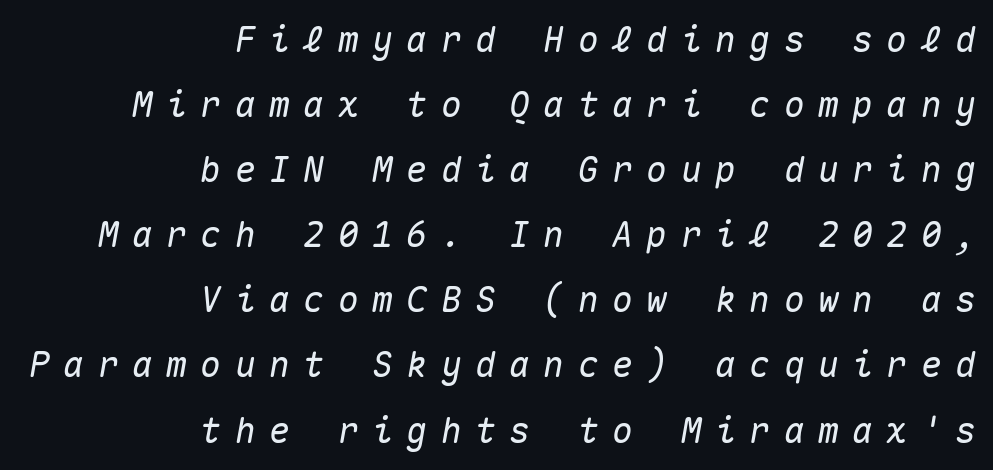
Only glyphs here, with clear space below each row. Students, note that the glyphs here are deliberately spaced far apart. Caption: multi-line text, flush right, ragged left. Would a proofreader flag this as italicized? Yes. Note the uniform advance width — an 'i' takes as much space as an 'm'.
